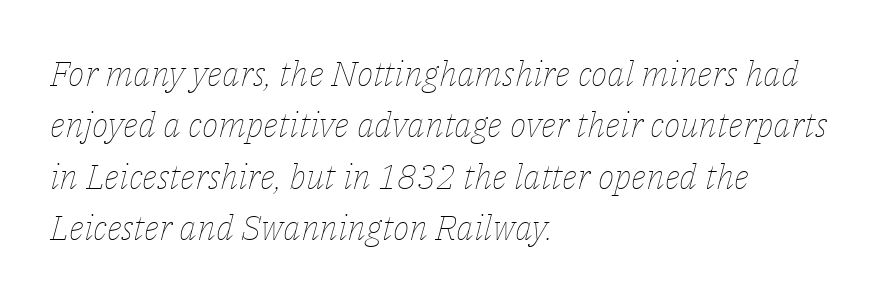
Q: Is the text bold? A: No.
Q: Is the text italic (slanted)? A: Yes, it leans right by about 14 degrees.
Q: Is the text underlined? A: No.
Q: How is the paragraph aligned? A: Left-aligned.
Q: Is the spacing between letters normal or unusually wide? A: Normal.
Q: Is the spacing between lines tight, normal or loose? A: Normal.
Q: Width (condensed, normal, or wide)? A: Normal.
Q: Stroke contrast? A: Low.
Q: x-height? A: Medium.
Q: Monospaced? A: No.
